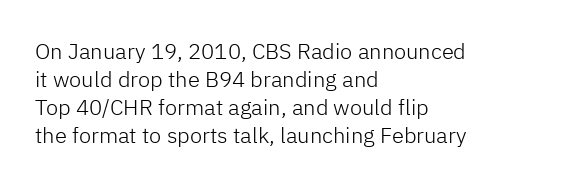
The image shows 22 px text type, upright; set left-aligned, normal line spacing (1.28x), normal letter spacing, not underlined.
